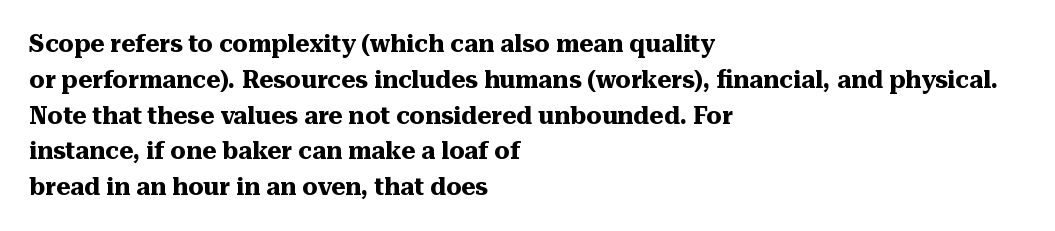
The image shows 24 px bold type, upright; set left-aligned, normal line spacing (1.49x), normal letter spacing, not underlined.
